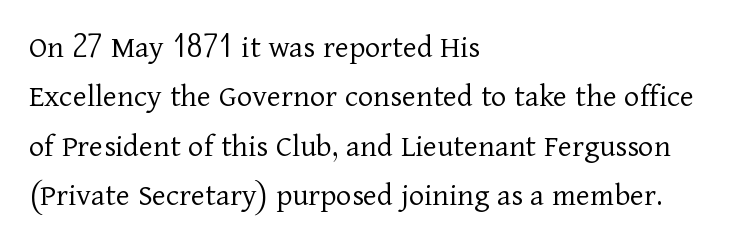
Q: Is the text bold? A: No.
Q: Is the text italic (slanted)? A: No, it is upright.
Q: Is the typeface a serif or a sans-serif typeface? A: Serif.
Q: Is the text underlined? A: No.
Q: How is the paragraph aligned? A: Left-aligned.
Q: Is the spacing between letters normal or unusually wide? A: Normal.
Q: Is the spacing between lines tight, normal or loose? A: Normal.
Q: Width (condensed, normal, or wide)? A: Normal.
Q: Stroke contrast? A: Low.
Q: x-height? A: Medium.
Q: Monospaced? A: No.
